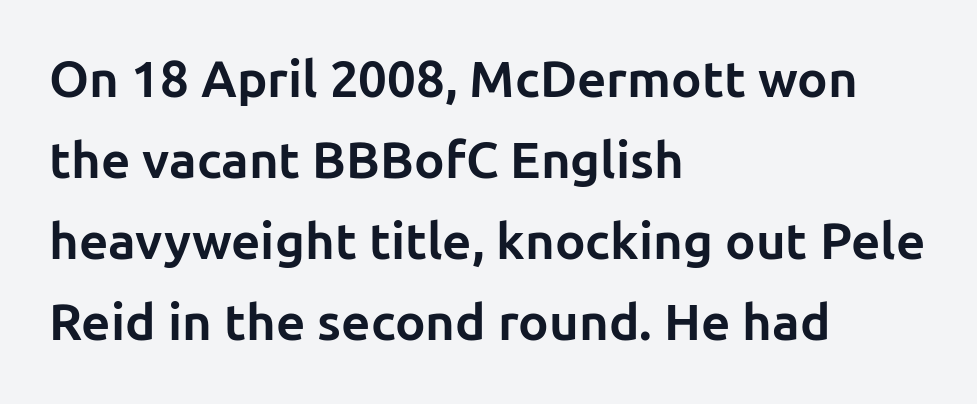
Q: Is the text bold? A: Yes.
Q: Is the text italic (slanted)? A: No, it is upright.
Q: Is the typeface a serif or a sans-serif typeface? A: Sans-serif.
Q: Is the text underlined? A: No.
Q: How is the paragraph aligned? A: Left-aligned.
Q: Is the spacing between letters normal or unusually wide? A: Normal.
Q: Is the spacing between lines tight, normal or loose? A: Normal.
Q: Width (condensed, normal, or wide)? A: Normal.
Q: Stroke contrast? A: Low.
Q: x-height? A: Medium.
Q: Monospaced? A: No.
